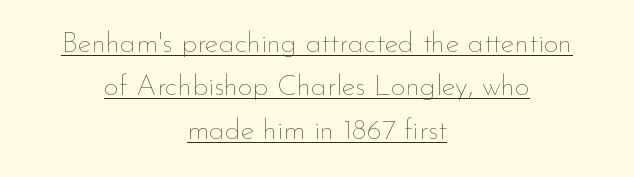
{"italic": "no", "bold": "no", "weight": "thin", "width": "normal", "stroke_contrast": "low", "x_height": "small", "monospaced": "no", "underline": "yes", "align": "center", "line_spacing": "normal", "line_spacing_ratio": 1.5, "letter_spacing": "normal", "letter_spacing_em": 0.0, "glyph_px": 29}
